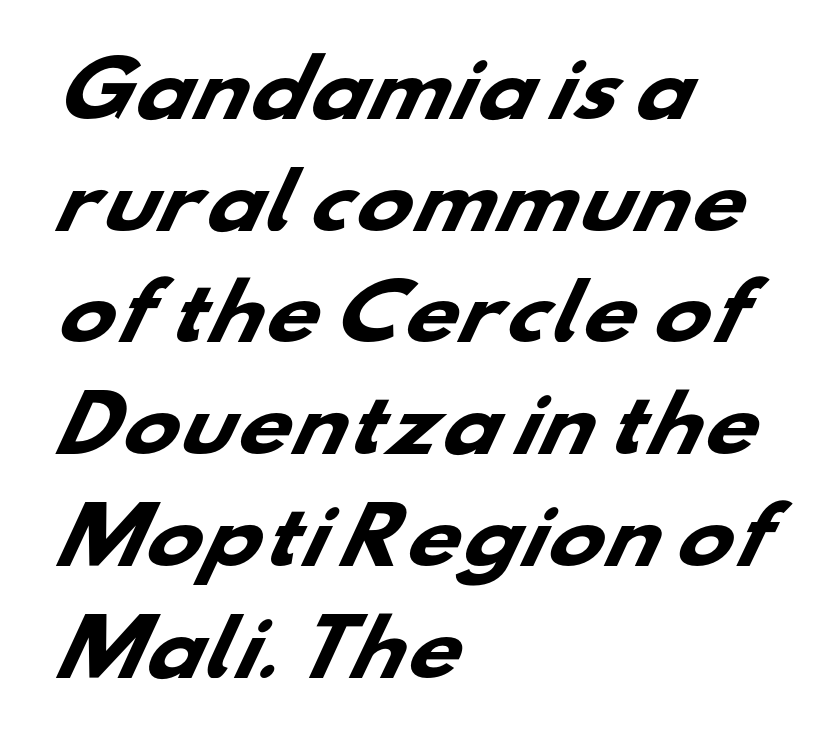
{"serif": "no", "bold": "yes", "weight": "heavy", "width": "wide", "stroke_contrast": "low", "x_height": "small", "monospaced": "no", "underline": "no", "align": "left", "line_spacing": "normal", "line_spacing_ratio": 1.49, "letter_spacing": "normal", "letter_spacing_em": 0.0, "glyph_px": 75}
